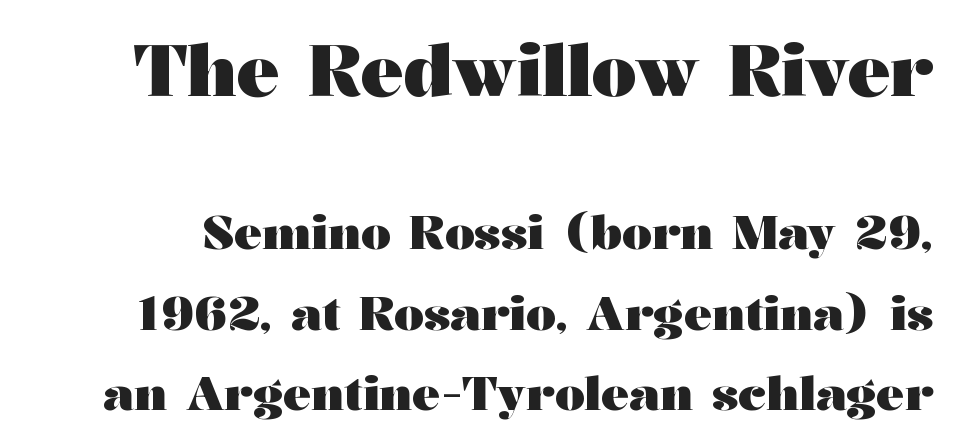
The image shows 71 px heavy, wide serif type, upright; set line spacing 1.71x, normal letter spacing, not underlined; the first (top) block is 1.51x larger; medium stroke contrast and a medium x-height.
